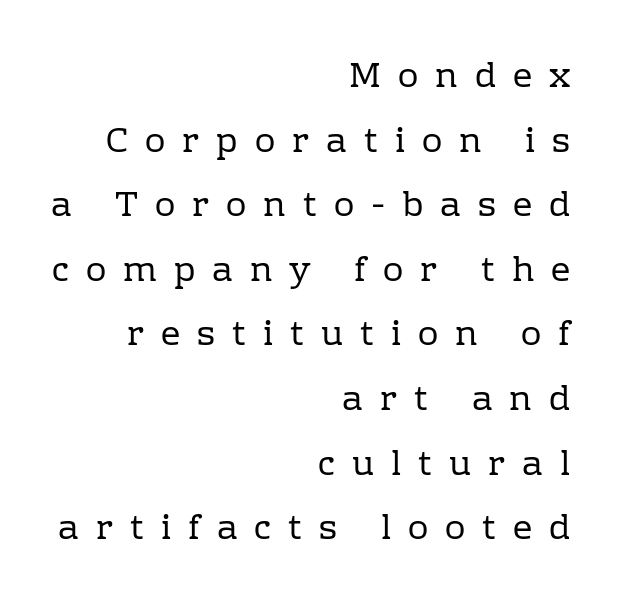
{"serif": "yes", "italic": "no", "bold": "no", "weight": "regular", "width": "normal", "stroke_contrast": "low", "x_height": "medium", "monospaced": "no", "underline": "no", "align": "right", "line_spacing": "loose", "line_spacing_ratio": 1.9, "letter_spacing": "wide", "letter_spacing_em": 0.5, "glyph_px": 34}
